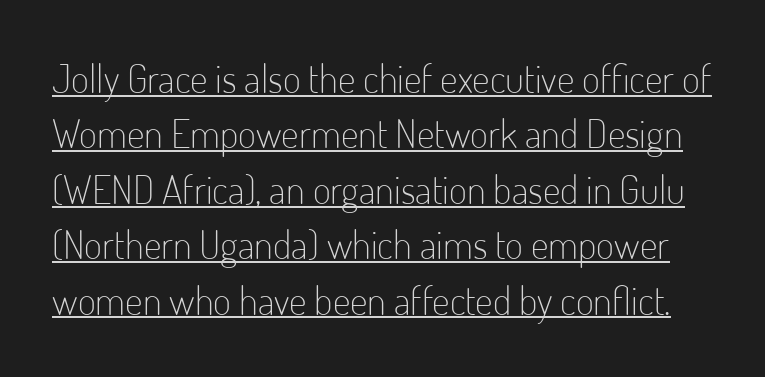
{"serif": "no", "italic": "no", "bold": "no", "weight": "light", "width": "condensed", "stroke_contrast": "low", "x_height": "small", "monospaced": "no", "underline": "yes", "line_spacing": "normal", "line_spacing_ratio": 1.42, "letter_spacing": "normal", "letter_spacing_em": 0.0, "glyph_px": 39}
